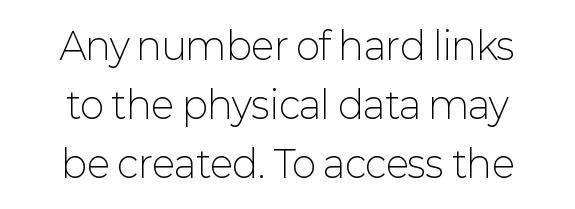
Q: Is the text bold? A: No.
Q: Is the text italic (slanted)? A: No, it is upright.
Q: Is the typeface a serif or a sans-serif typeface? A: Sans-serif.
Q: Is the text underlined? A: No.
Q: Is the spacing between letters normal or unusually wide? A: Normal.
Q: Is the spacing between lines tight, normal or loose? A: Normal.
Q: Width (condensed, normal, or wide)? A: Normal.
Q: Stroke contrast? A: Low.
Q: x-height? A: Medium.
Q: Monospaced? A: No.
